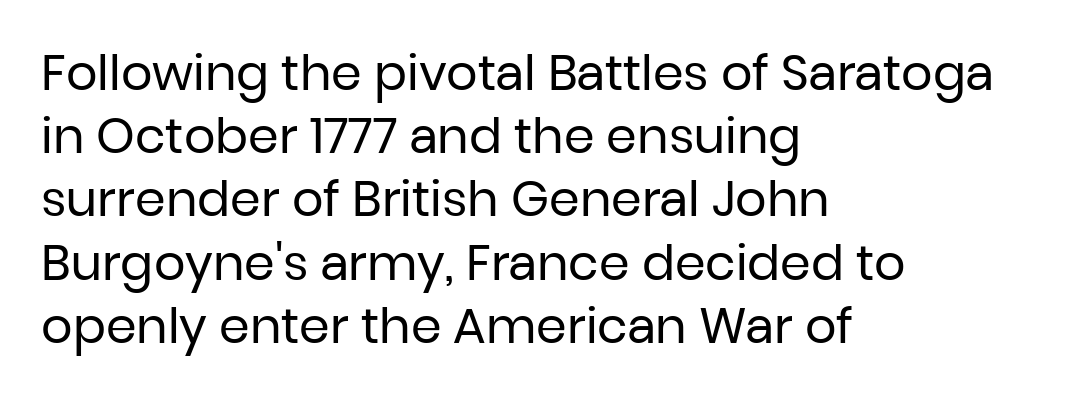
The image shows 49 px regular-weight sans-serif type, upright; set left-aligned, normal line spacing (1.29x), normal letter spacing, not underlined; low stroke contrast and a medium x-height.
